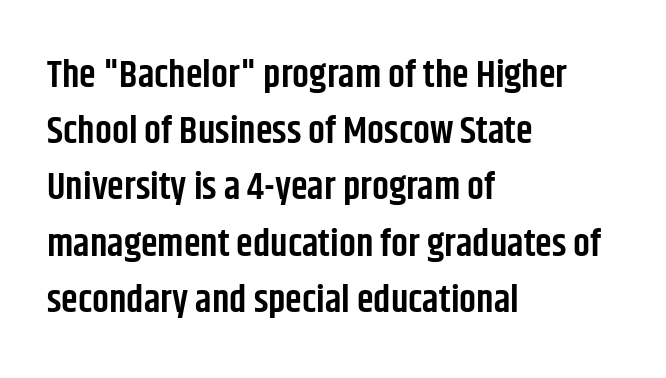
Caption: standard tracking, unaltered. Here the designer chose a conventional face with non-uniform glyph widths. The text was rendered using a sans face with plain stroke endings. In terms of leading, this rendering sits right in the middle.
